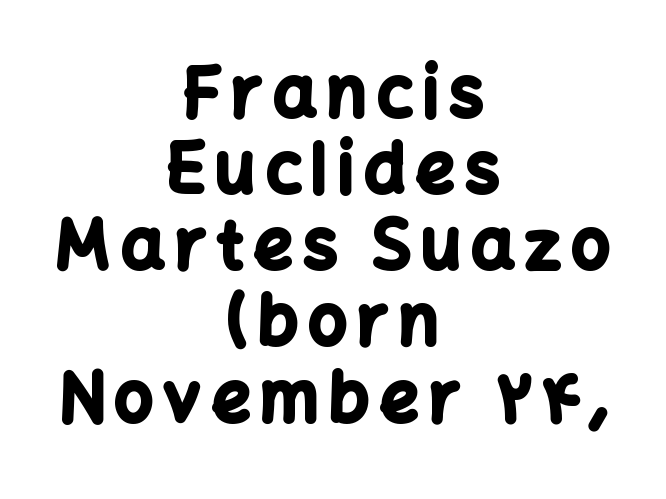
Descender tails drop into unmarked territory. The designer went with a sans here, leaving each stem footless. Each new line begins almost immediately beneath the previous one. Teacher's note: observe the equal gaps on both sides — that is centered alignment.
